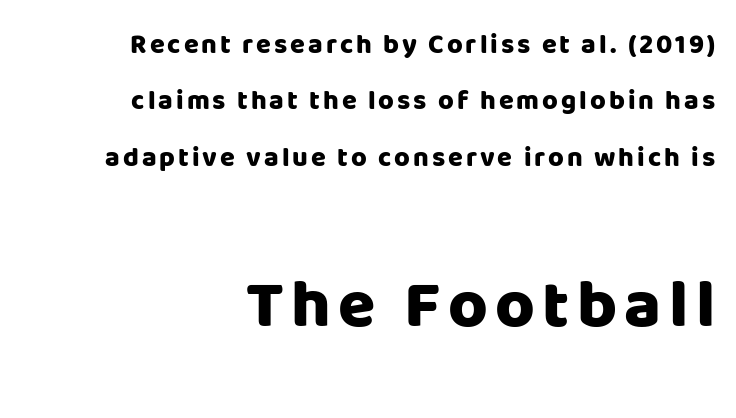
Proportional: the letters do not fall into vertical columns. Every letter is thick-stroked: bold, no question. The lines are spread far apart with generous leading. The font family rendered here belongs to the sans-serif group. A clean baseline with only descenders dipping below it.
